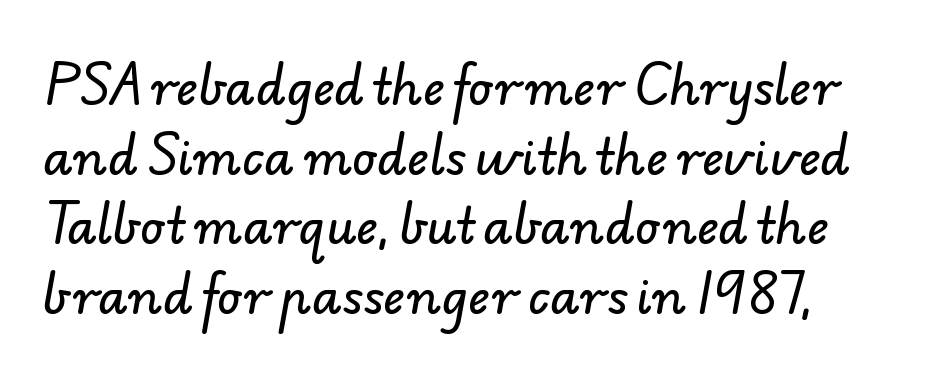
{"serif": "no", "width": "normal", "stroke_contrast": "low", "x_height": "small", "monospaced": "no", "underline": "no", "align": "left", "line_spacing": "normal", "line_spacing_ratio": 1.45, "letter_spacing": "normal", "letter_spacing_em": 0.0, "glyph_px": 48}
